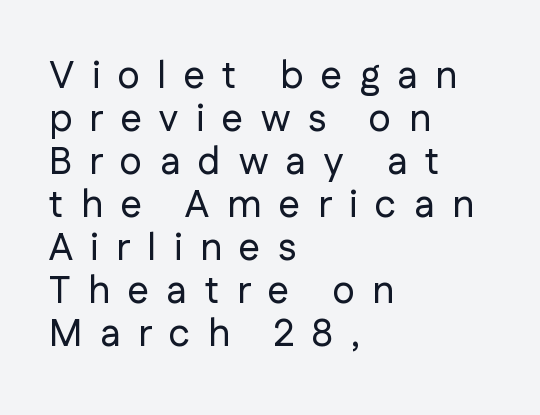
{"serif": "no", "italic": "no", "width": "normal", "stroke_contrast": "low", "x_height": "medium", "monospaced": "no", "underline": "no", "align": "left", "line_spacing": "tight", "line_spacing_ratio": 1.13, "letter_spacing": "wide", "letter_spacing_em": 0.46, "glyph_px": 38}
